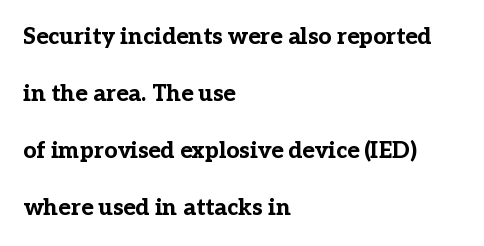
Q: Is the text bold? A: Yes.
Q: Is the text italic (slanted)? A: No, it is upright.
Q: Is the text underlined? A: No.
Q: How is the paragraph aligned? A: Left-aligned.
Q: Is the spacing between letters normal or unusually wide? A: Normal.
Q: Is the spacing between lines tight, normal or loose? A: Loose.
